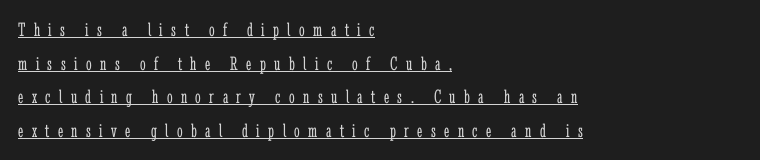
Q: Is the text bold? A: No.
Q: Is the text italic (slanted)? A: No, it is upright.
Q: Is the text underlined? A: Yes.
Q: How is the paragraph aligned? A: Left-aligned.
Q: Is the spacing between letters normal or unusually wide? A: Unusually wide.
Q: Is the spacing between lines tight, normal or loose? A: Normal.
